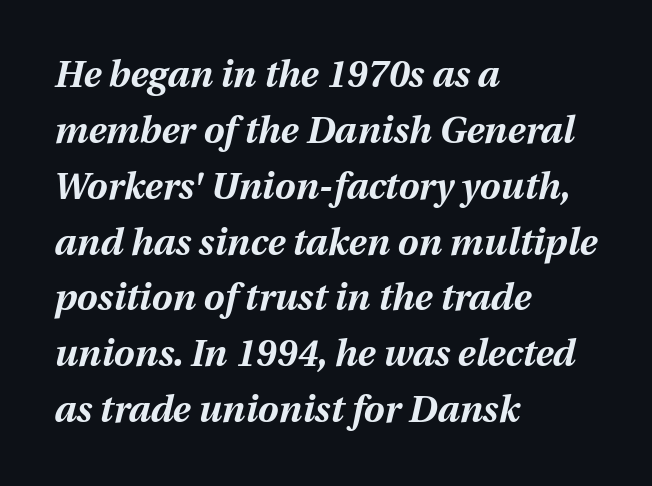
The image shows 37 px bold type, italic (leaning right); set left-aligned, normal line spacing (1.51x), normal letter spacing, not underlined; medium stroke contrast and a medium x-height.
